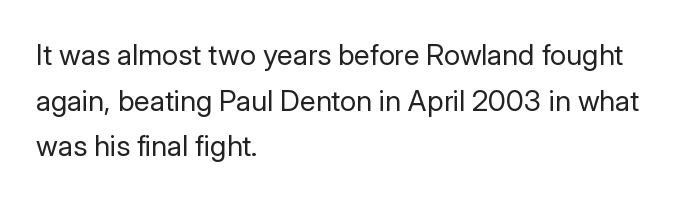
The letterforms sit at book weight or below. Unlike a traditional serif, this face leaves its strokes unadorned. The letters sit at their default tracking, neither squeezed nor spread. Casual observation: everything's shoved over to the left. The specimen omits any rule beneath the text block's lines. Does the lettering tilt? It doesn't — this is upright.
